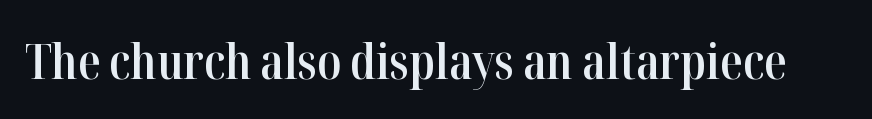
Is this a fixed-width face? No — the glyphs have proportional, varying widths. The characters look somewhat weighty, a semibold short of true bold. You could call the tracking neutral — neither tight nor loose. Each row of text sits above clean, open space. The type family on display is of the serif kind.
